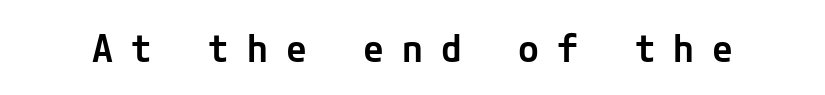
The image shows 38 px semibold sans-serif type, upright; set unusually wide letter spacing (+0.47 em), not underlined; low stroke contrast and a medium x-height.
